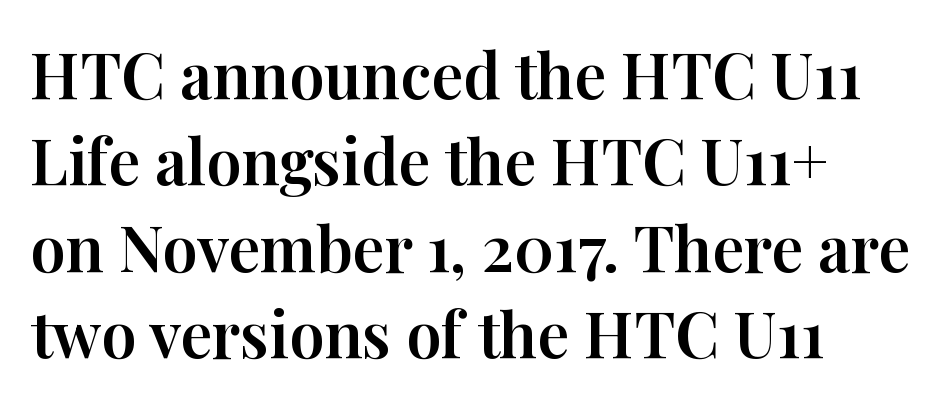
The image shows 63 px serif type, upright; set normal line spacing (1.37x), normal letter spacing, not underlined; high stroke contrast and a medium x-height.
